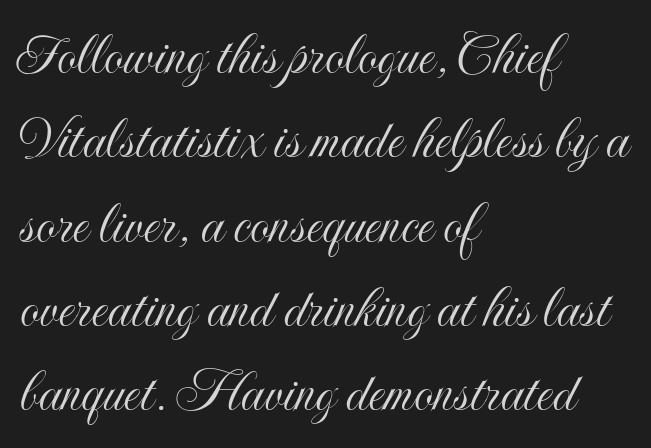
The image shows 62 px condensed type; set left-aligned, normal line spacing (1.36x), normal letter spacing, not underlined; a small x-height.
